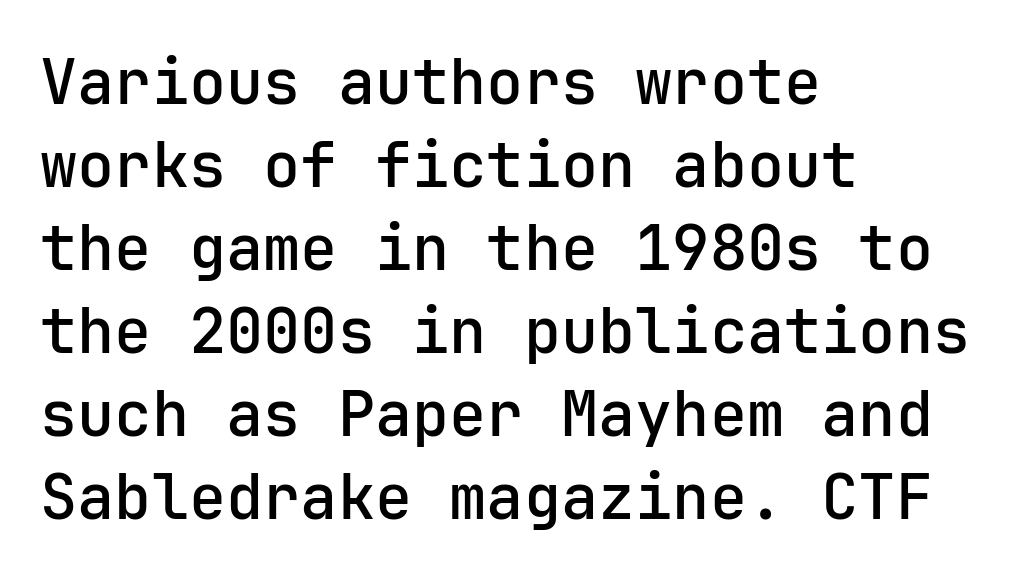
The image shows 62 px semibold sans-serif type, upright; set left-aligned, normal line spacing (1.34x), normal letter spacing, not underlined; low stroke contrast and a medium x-height.
